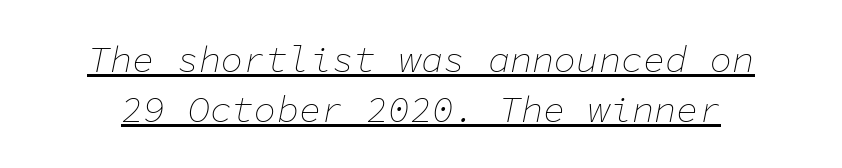
{"italic": "yes", "lean": "right", "slant_degrees": 11, "bold": "no", "weight": "thin", "width": "normal", "stroke_contrast": "low", "x_height": "medium", "monospaced": "yes", "underline": "yes", "line_spacing": "normal", "line_spacing_ratio": 1.35, "letter_spacing": "normal", "letter_spacing_em": 0.0, "glyph_px": 37}
